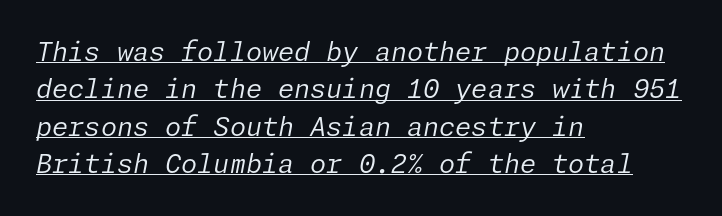
{"italic": "yes", "lean": "right", "slant_degrees": 11, "bold": "no", "underline": "yes", "align": "left", "line_spacing": "normal", "line_spacing_ratio": 1.44, "letter_spacing": "normal", "letter_spacing_em": 0.0, "glyph_px": 26}
